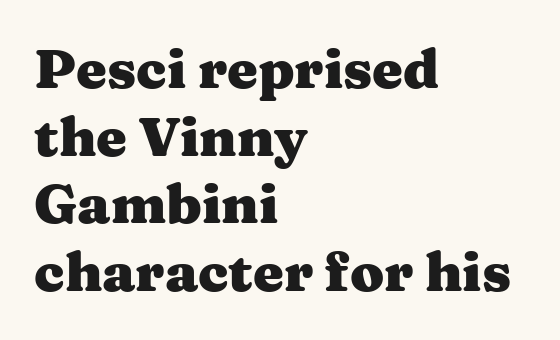
Q: Is the text bold? A: Yes.
Q: Is the text italic (slanted)? A: No, it is upright.
Q: Is the typeface a serif or a sans-serif typeface? A: Serif.
Q: Is the text underlined? A: No.
Q: How is the paragraph aligned? A: Left-aligned.
Q: Is the spacing between letters normal or unusually wide? A: Normal.
Q: Width (condensed, normal, or wide)? A: Wide.
Q: Stroke contrast? A: Medium.
Q: x-height? A: Medium.
Q: Monospaced? A: No.
